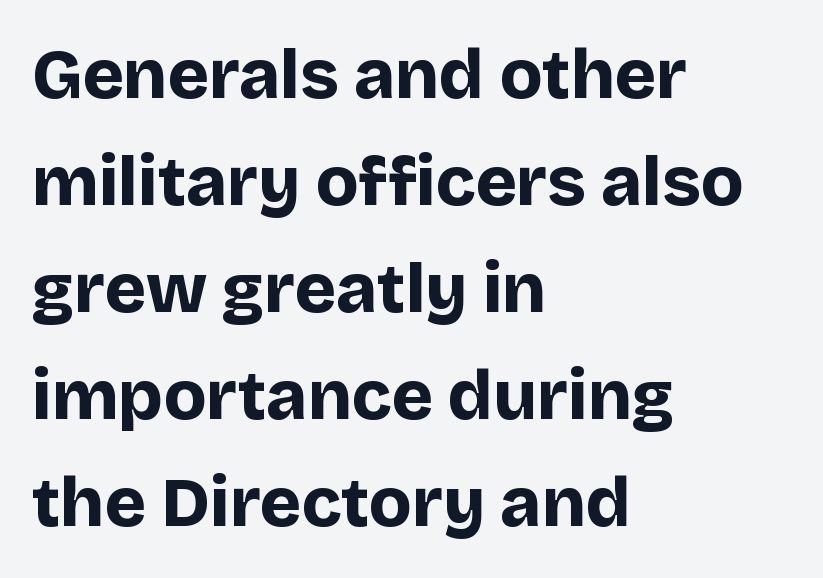
Q: Is the text bold? A: Yes.
Q: Is the text italic (slanted)? A: No, it is upright.
Q: Is the typeface a serif or a sans-serif typeface? A: Sans-serif.
Q: Is the text underlined? A: No.
Q: How is the paragraph aligned? A: Left-aligned.
Q: Is the spacing between letters normal or unusually wide? A: Normal.
Q: Is the spacing between lines tight, normal or loose? A: Normal.
Q: Width (condensed, normal, or wide)? A: Normal.
Q: Stroke contrast? A: Low.
Q: x-height? A: Large.
Q: Monospaced? A: No.
